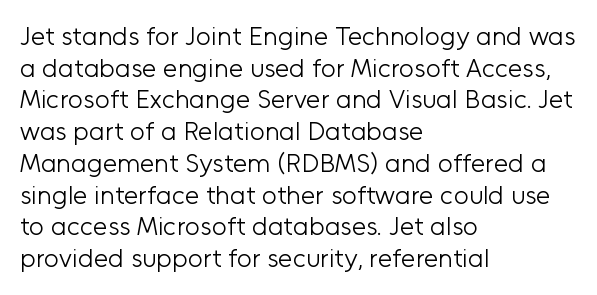
The image shows 26 px text type, upright; set left-aligned, line spacing 1.22x, normal letter spacing, not underlined.
